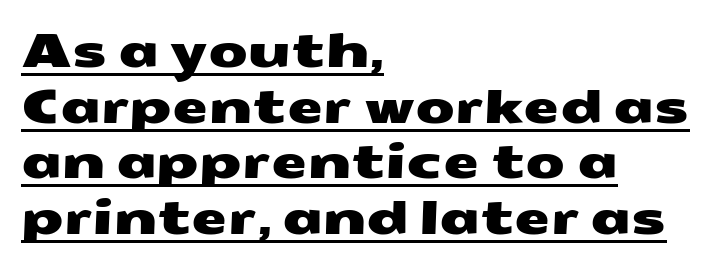
{"serif": "no", "width": "wide", "stroke_contrast": "medium", "x_height": "medium", "monospaced": "no", "underline": "yes", "align": "left", "line_spacing_ratio": 1.21, "letter_spacing": "normal", "letter_spacing_em": 0.0, "glyph_px": 46}
